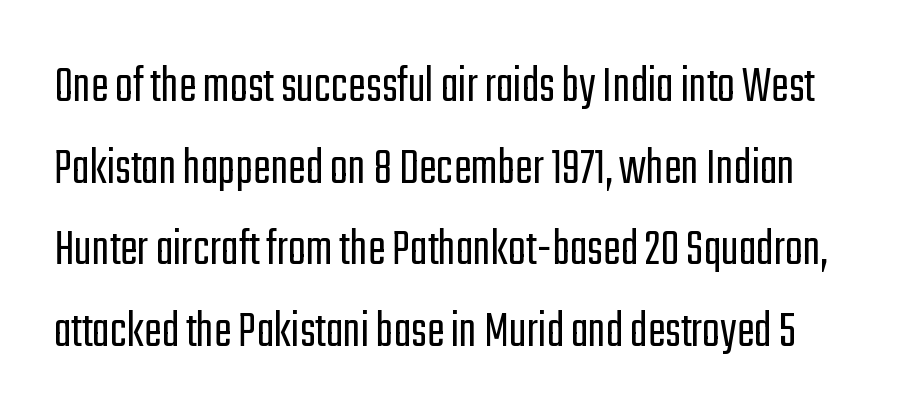
Caption: standard tracking, unaltered. This is the regular roman posture of the typeface. The designer left line spacing at the default. The face used here is proportionally spaced, like ordinary book or web type. Grotesque or geometric, the face here clearly has no serifs. The string is rendered with underlining switched off.
